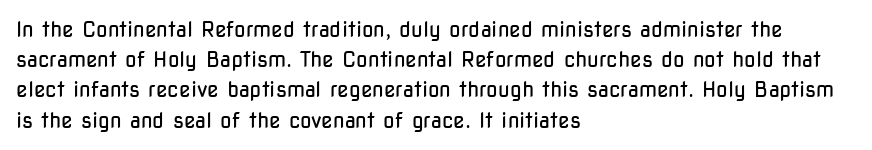
Q: Is the text bold? A: No.
Q: Is the text italic (slanted)? A: No, it is upright.
Q: Is the text underlined? A: No.
Q: How is the paragraph aligned? A: Left-aligned.
Q: Is the spacing between letters normal or unusually wide? A: Normal.
Q: Is the spacing between lines tight, normal or loose? A: Normal.
